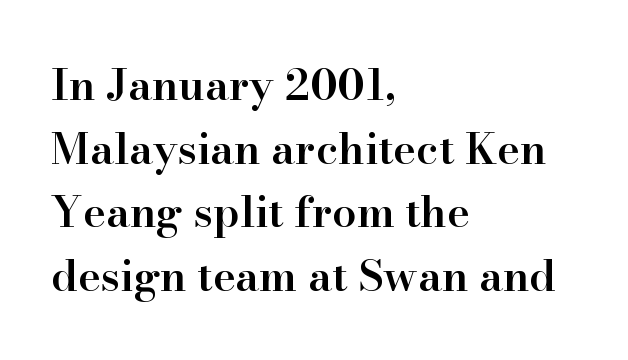
The image shows 43 px semibold serif type, upright; set left-aligned, normal line spacing (1.48x), normal letter spacing, not underlined; high stroke contrast and a small x-height.
